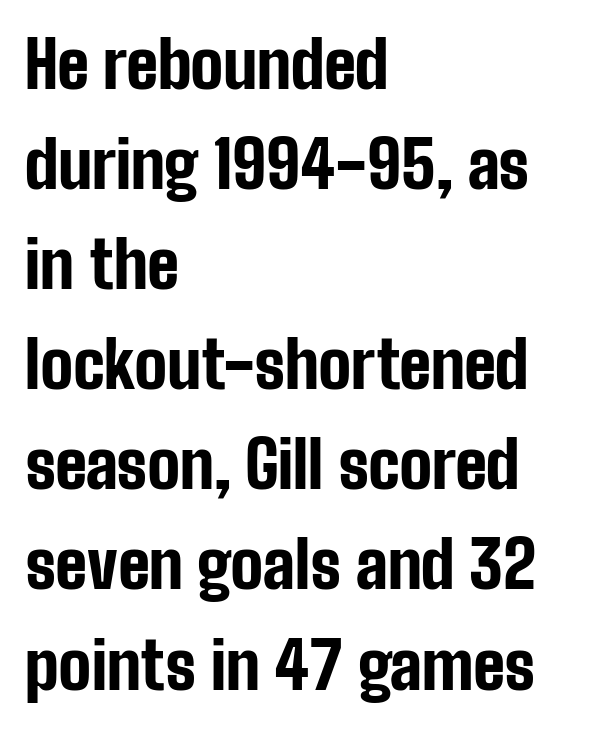
The image shows 65 px bold, condensed sans-serif type, upright; set left-aligned, normal line spacing (1.54x), normal letter spacing, not underlined; low stroke contrast and a medium x-height.
